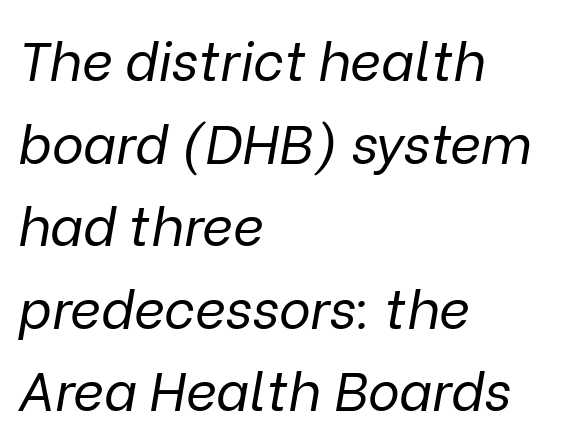
Q: Is the text bold? A: No.
Q: Is the text italic (slanted)? A: Yes, it leans right by about 9 degrees.
Q: Is the text underlined? A: No.
Q: How is the paragraph aligned? A: Left-aligned.
Q: Is the spacing between letters normal or unusually wide? A: Normal.
Q: Is the spacing between lines tight, normal or loose? A: Normal.
Q: Width (condensed, normal, or wide)? A: Normal.
Q: Stroke contrast? A: Low.
Q: x-height? A: Medium.
Q: Monospaced? A: No.
